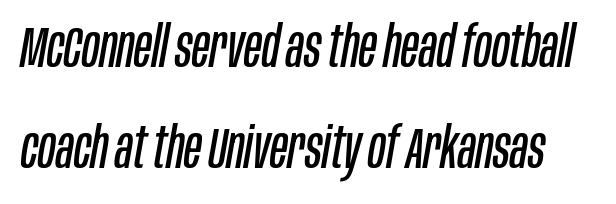
{"italic": "yes", "lean": "right", "slant_degrees": 10, "bold": "no", "weight": "regular", "width": "condensed", "stroke_contrast": "low", "x_height": "large", "monospaced": "no", "underline": "no", "line_spacing_ratio": 1.78, "letter_spacing": "normal", "letter_spacing_em": 0.0, "glyph_px": 57}
